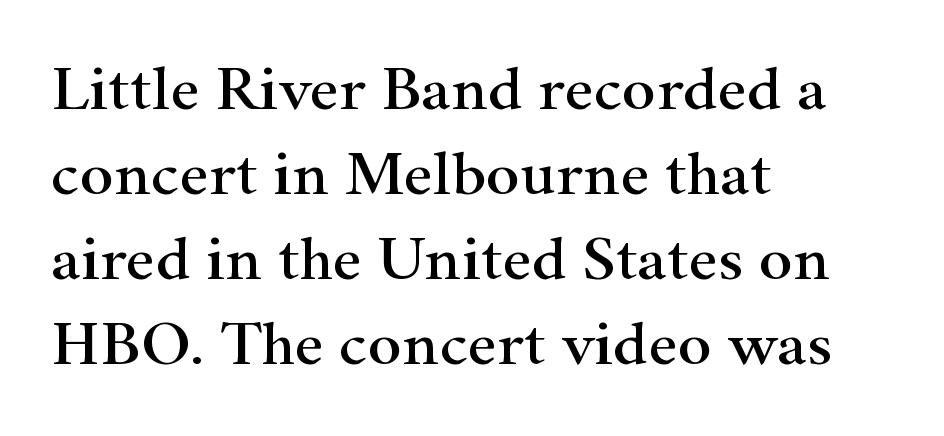
Check under the words: just untouched page. Is there any slant? The stems are plumb. One-word summary of the alignment: left. Inter-character spacing is left at the font's built-in metrics. I'd call this a serif setting — the letters wear small feet. A typesetter would call this leading conventional body-copy spacing.
